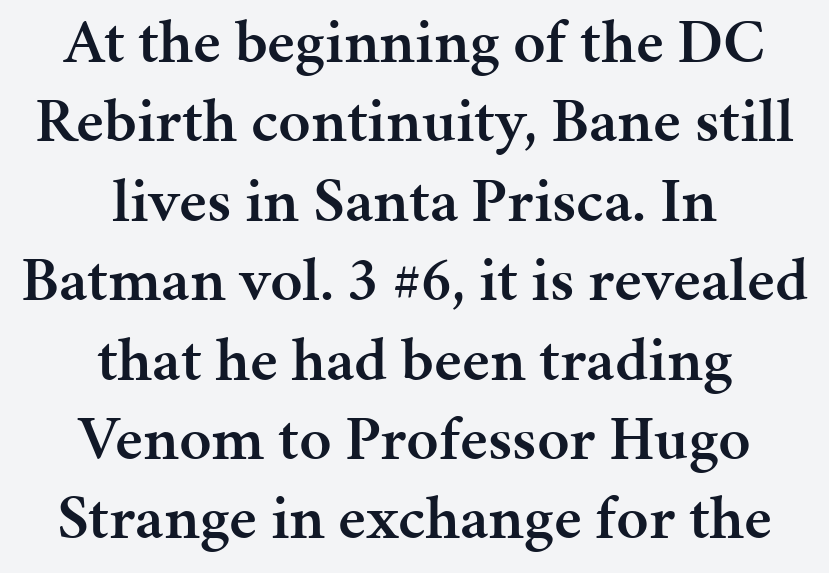
Every row of glyphs is offset so its center matches the block's center. Nothing unusual about the tracking: characters are spaced as the font intends. Is there any slant? The stems are plumb. Summary of weight: moderately heavy, a semibold. Examine the stroke ends and you'll spot serifs.
